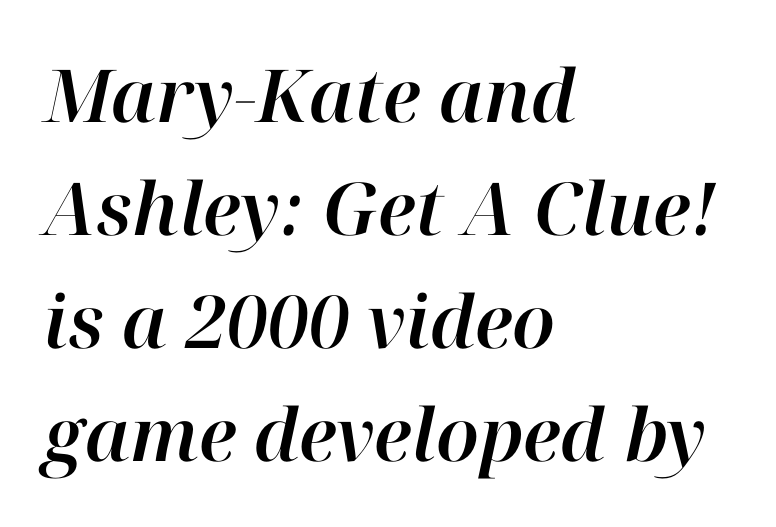
Nobody touched the tracking dial on this one. Proportional: the letters do not fall into vertical columns. Descenders are the only things crossing below the line. Reading down the column, the eye jumps a familiar distance to each next line. Tall strokes in this sample are angled rather than plumb. The paragraph shown leans on its left margin.
